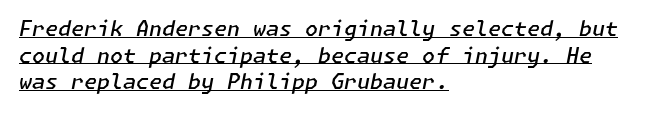
The image shows 21 px text type, italic (leaning right); set left-aligned, normal line spacing (1.27x), normal letter spacing, underlined.
